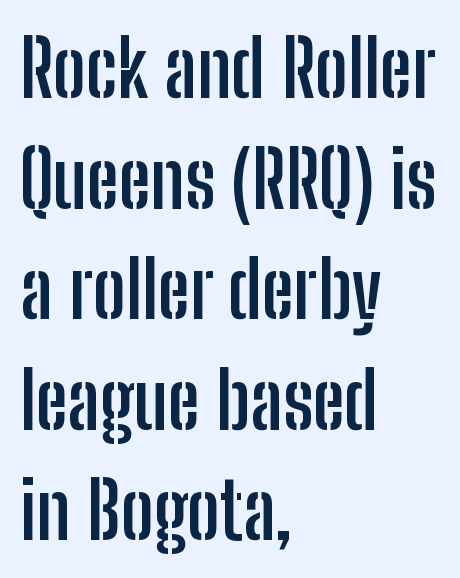
There is no visible air inserted between adjacent glyphs. In terms of leading, this rendering sits right in the middle. This is sans-serif lettering, the kind often seen on screens and signage. The lines are quadded left. Notice how thick the strokes are: this is what a full bold looks like.
